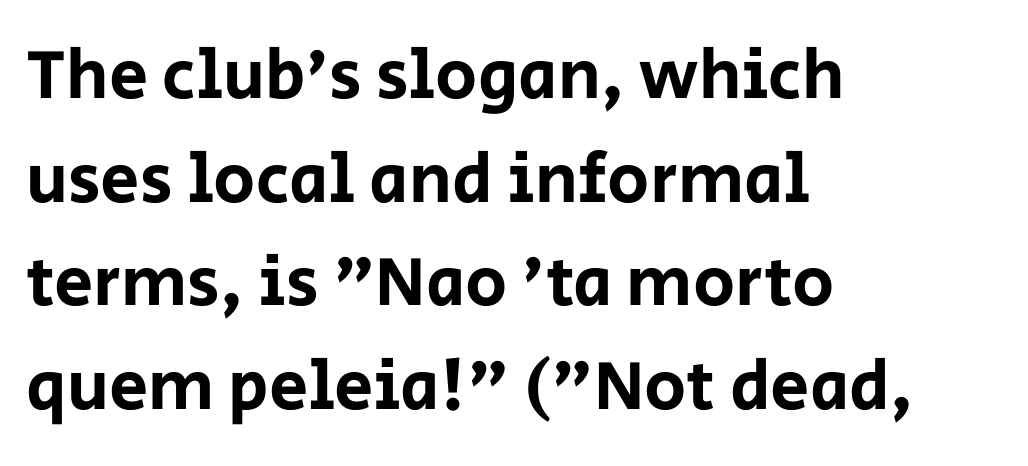
{"serif": "no", "italic": "no", "width": "normal", "stroke_contrast": "low", "x_height": "large", "monospaced": "no", "underline": "no", "align": "left", "line_spacing": "normal", "line_spacing_ratio": 1.48, "letter_spacing": "normal", "letter_spacing_em": 0.0, "glyph_px": 70}
